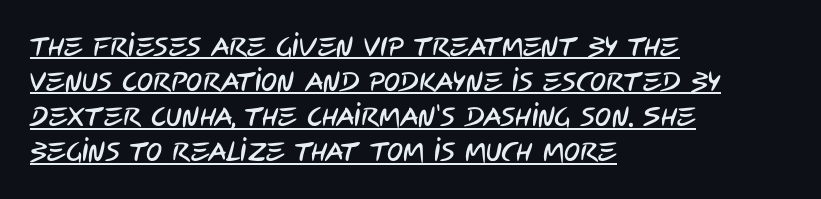
Q: Is the text underlined? A: Yes.
Q: How is the paragraph aligned? A: Left-aligned.
Q: Is the spacing between letters normal or unusually wide? A: Normal.
Q: Is the spacing between lines tight, normal or loose? A: Normal.
